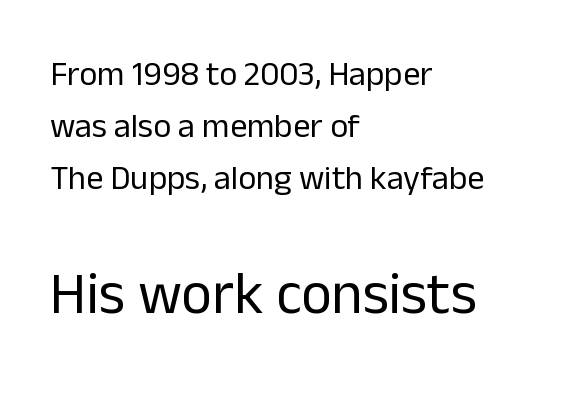
The image shows 59 px regular-weight sans-serif type, upright; set left-aligned, normal line spacing (1.53x), normal letter spacing, not underlined; the second (bottom) block is 1.74x larger; low stroke contrast and a medium x-height.
